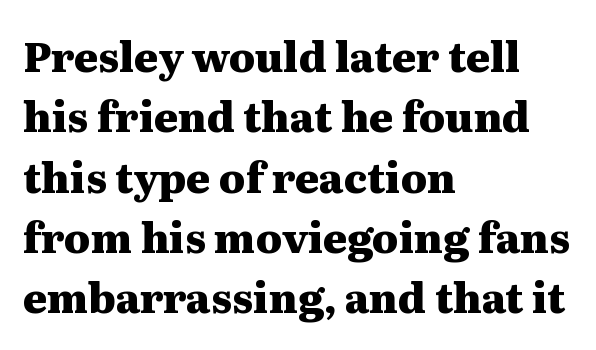
Q: Is the text bold? A: Yes.
Q: Is the text italic (slanted)? A: No, it is upright.
Q: Is the typeface a serif or a sans-serif typeface? A: Serif.
Q: Is the text underlined? A: No.
Q: How is the paragraph aligned? A: Left-aligned.
Q: Is the spacing between letters normal or unusually wide? A: Normal.
Q: Is the spacing between lines tight, normal or loose? A: Normal.
Q: Width (condensed, normal, or wide)? A: Wide.
Q: Stroke contrast? A: Medium.
Q: x-height? A: Medium.
Q: Monospaced? A: No.
